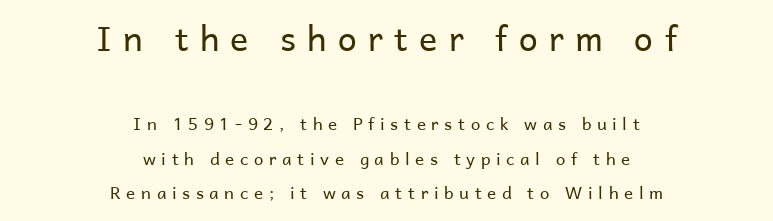
The image shows 34 px regular-weight sans-serif type, upright; set centered, loose line spacing (2.03x), unusually wide letter spacing (+0.33 em), not underlined; the first (top) block is 2.0x larger; low stroke contrast and a medium x-height.
